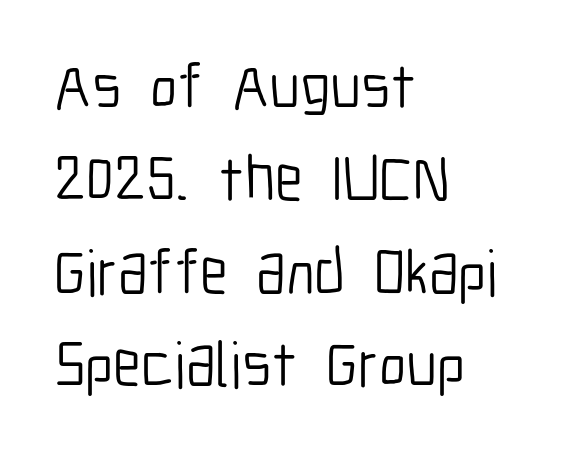
{"serif": "no", "italic": "no", "bold": "no", "weight": "light", "width": "condensed", "stroke_contrast": "low", "x_height": "medium", "monospaced": "no", "underline": "no", "align": "left", "line_spacing": "normal", "line_spacing_ratio": 1.45, "letter_spacing": "normal", "letter_spacing_em": 0.0, "glyph_px": 64}
